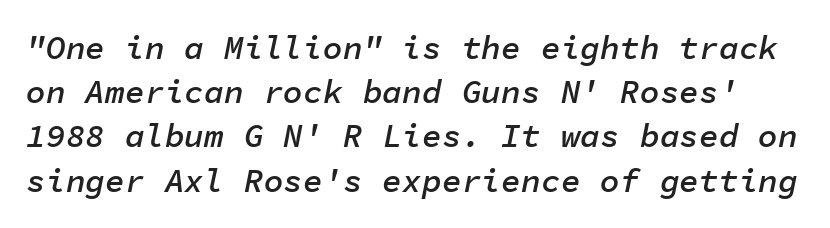
{"italic": "yes", "lean": "right", "slant_degrees": 11, "bold": "semi", "weight": "semibold", "width": "normal", "stroke_contrast": "low", "x_height": "medium", "monospaced": "yes", "underline": "no", "line_spacing": "normal", "line_spacing_ratio": 1.34, "letter_spacing": "normal", "letter_spacing_em": 0.0, "glyph_px": 33}
